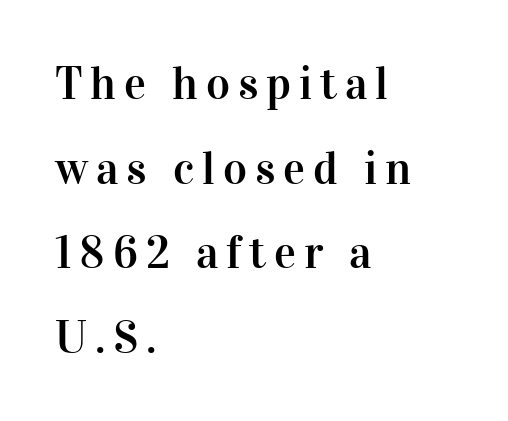
Q: Is the text italic (slanted)? A: No, it is upright.
Q: Is the typeface a serif or a sans-serif typeface? A: Serif.
Q: Is the text underlined? A: No.
Q: How is the paragraph aligned? A: Left-aligned.
Q: Width (condensed, normal, or wide)? A: Normal.
Q: Stroke contrast? A: High.
Q: x-height? A: Medium.
Q: Monospaced? A: No.
